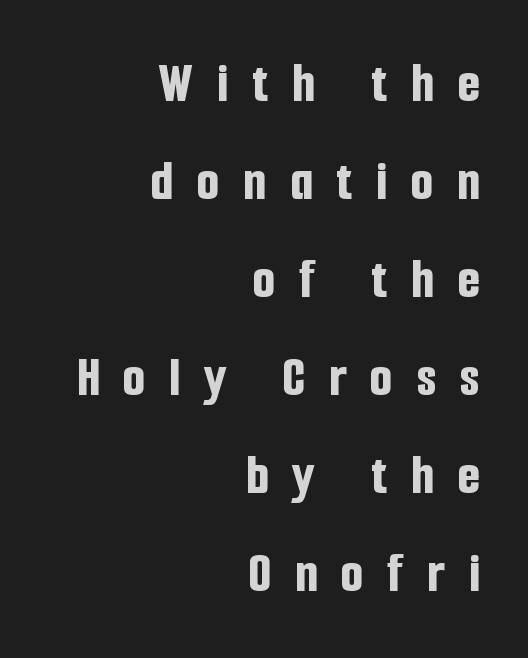
{"serif": "no", "italic": "no", "bold": "yes", "weight": "bold", "width": "condensed", "stroke_contrast": "low", "x_height": "medium", "monospaced": "no", "underline": "no", "align": "right", "line_spacing": "normal", "line_spacing_ratio": 1.69, "letter_spacing": "wide", "letter_spacing_em": 0.41, "glyph_px": 58}
